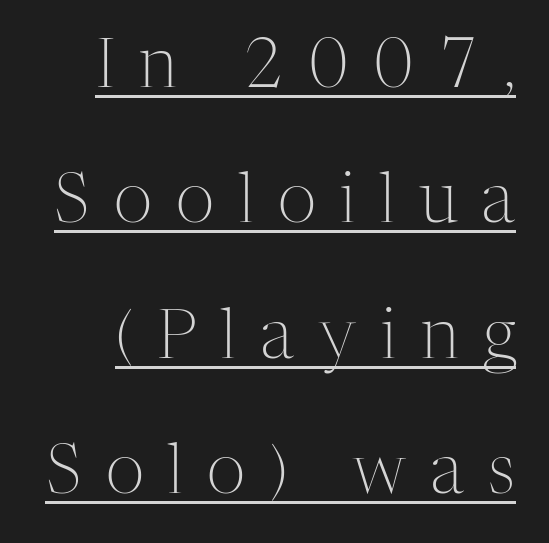
This rendering widens character spacing well past its baseline value. I'd call this a serif setting — the letters wear small feet. Like a heading marked for emphasis, these lines bear an underscore. Posture: vertical. The designer dialed line spacing up above the default.
